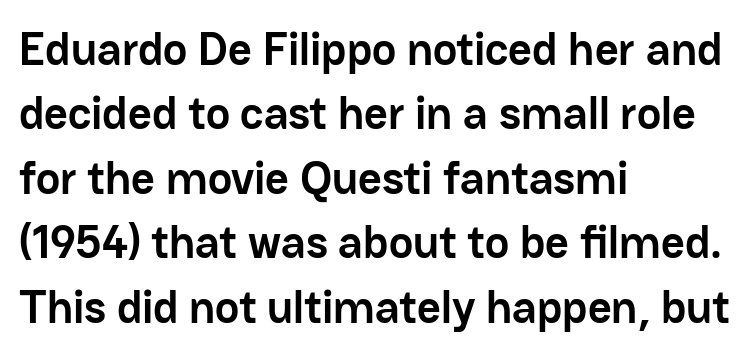
Q: Is the text bold? A: Yes.
Q: Is the text italic (slanted)? A: No, it is upright.
Q: Is the typeface a serif or a sans-serif typeface? A: Sans-serif.
Q: Is the text underlined? A: No.
Q: How is the paragraph aligned? A: Left-aligned.
Q: Is the spacing between letters normal or unusually wide? A: Normal.
Q: Is the spacing between lines tight, normal or loose? A: Normal.
Q: Width (condensed, normal, or wide)? A: Normal.
Q: Stroke contrast? A: Low.
Q: x-height? A: Medium.
Q: Monospaced? A: No.
